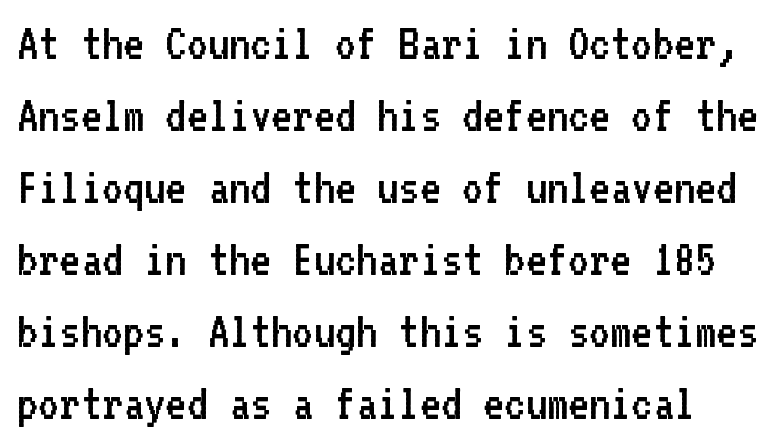
The image shows 51 px regular-weight sans-serif type, upright, monospaced; set normal line spacing (1.41x), normal letter spacing, not underlined; low stroke contrast and a medium x-height.
